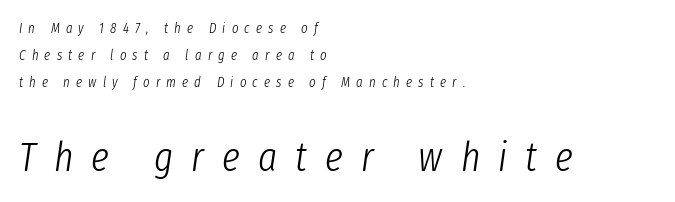
Q: Is the text bold? A: No.
Q: Is the text italic (slanted)? A: Yes, it leans right by about 8 degrees.
Q: Is the text underlined? A: No.
Q: How is the paragraph aligned? A: Left-aligned.
Q: Is the spacing between letters normal or unusually wide? A: Unusually wide.
Q: Is the spacing between lines tight, normal or loose? A: Loose.
Q: Which block of text is set in a larger size, the first (top) or the second (bottom)? A: The second (bottom) one.
Q: Width (condensed, normal, or wide)? A: Condensed.
Q: Stroke contrast? A: Low.
Q: x-height? A: Medium.
Q: Monospaced? A: No.
